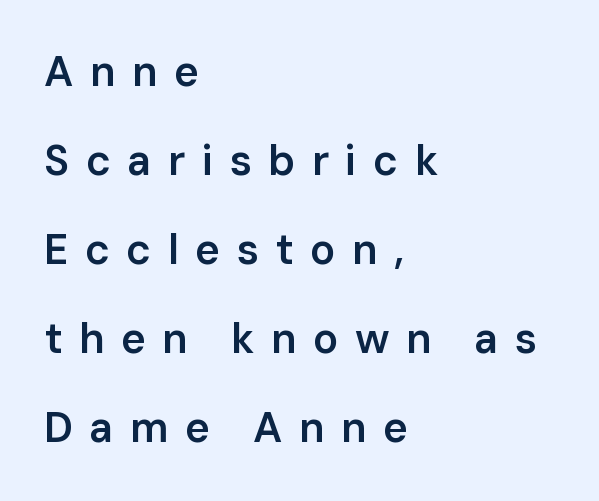
{"serif": "no", "italic": "no", "bold": "semi", "weight": "semibold", "width": "normal", "stroke_contrast": "low", "x_height": "medium", "monospaced": "no", "underline": "no", "align": "left", "line_spacing": "loose", "line_spacing_ratio": 2.12, "letter_spacing": "wide", "letter_spacing_em": 0.39, "glyph_px": 42}
